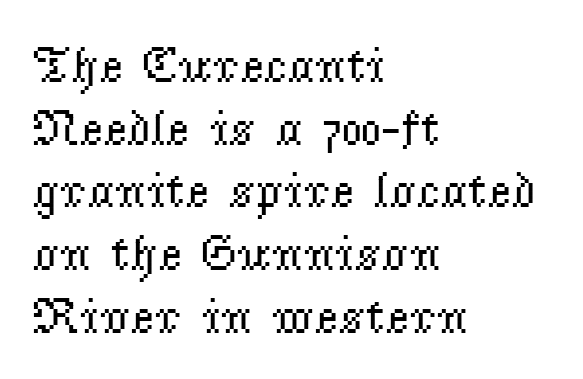
{"serif": "yes", "italic": "no", "bold": "no", "weight": "regular", "width": "normal", "stroke_contrast": "low", "x_height": "small", "monospaced": "no", "underline": "no", "align": "left", "line_spacing_ratio": 1.23, "letter_spacing": "normal", "letter_spacing_em": 0.0, "glyph_px": 51}
